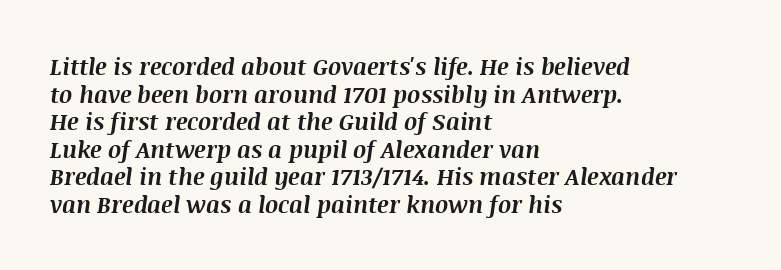
Q: Is the text bold? A: Yes.
Q: Is the text italic (slanted)? A: Yes, it leans right by about 8 degrees.
Q: Is the text underlined? A: No.
Q: How is the paragraph aligned? A: Left-aligned.
Q: Is the spacing between letters normal or unusually wide? A: Normal.
